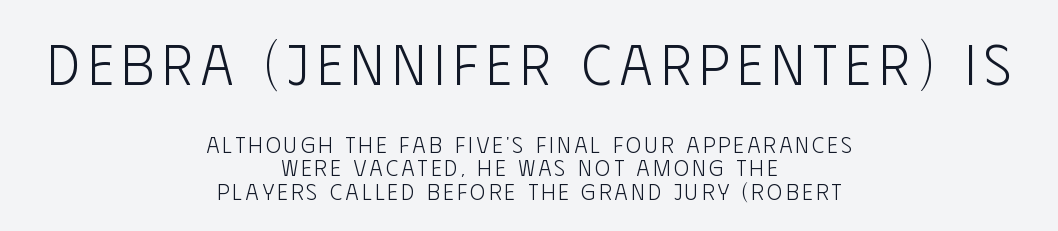
Q: Is the text bold? A: No.
Q: Is the text italic (slanted)? A: No, it is upright.
Q: Is the typeface a serif or a sans-serif typeface? A: Sans-serif.
Q: Is the text underlined? A: No.
Q: How is the paragraph aligned? A: Centered.
Q: Is the spacing between lines tight, normal or loose? A: Tight.
Q: Which block of text is set in a larger size, the first (top) or the second (bottom)? A: The first (top) one.
Q: Width (condensed, normal, or wide)? A: Condensed.
Q: Stroke contrast? A: Low.
Q: x-height? A: Large.
Q: Monospaced? A: No.
